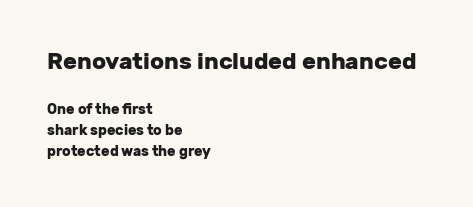
Chunky letters — that's bold for sure. No word sits above an underline. The emphasis by scale lands on block number one, above. The line texture is even and compact thanks to regular tracking. It's the straight-up-and-down kind of type. Regarding leading, the lines here are spaced in the standard way.
